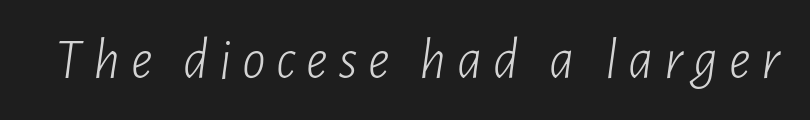
Q: Is the text bold? A: No.
Q: Is the text italic (slanted)? A: Yes, it leans right by about 7 degrees.
Q: Is the text underlined? A: No.
Q: Width (condensed, normal, or wide)? A: Condensed.
Q: Stroke contrast? A: Low.
Q: x-height? A: Medium.
Q: Monospaced? A: No.
